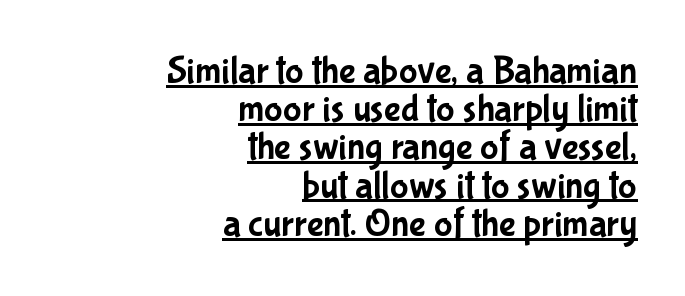
{"serif": "no", "italic": "no", "width": "condensed", "stroke_contrast": "low", "x_height": "medium", "monospaced": "no", "underline": "yes", "align": "right", "line_spacing": "tight", "line_spacing_ratio": 0.98, "letter_spacing": "normal", "letter_spacing_em": 0.0, "glyph_px": 39}
